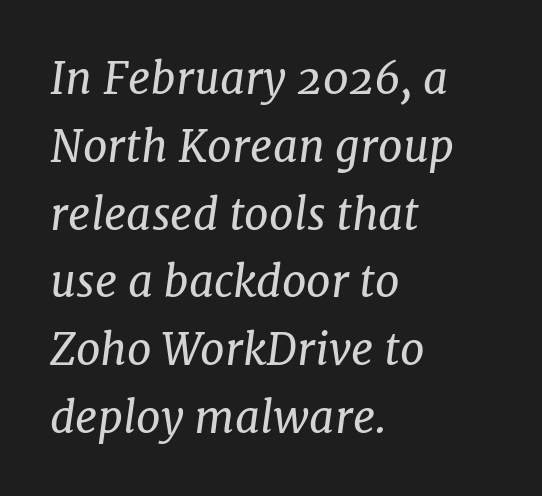
This is oblique type, the kind used for emphasis or titles. Words float on clear page, feet unadorned. Layout note: lines flush left. Is there much room between lines? A standard amount, neither cramped nor airy.
